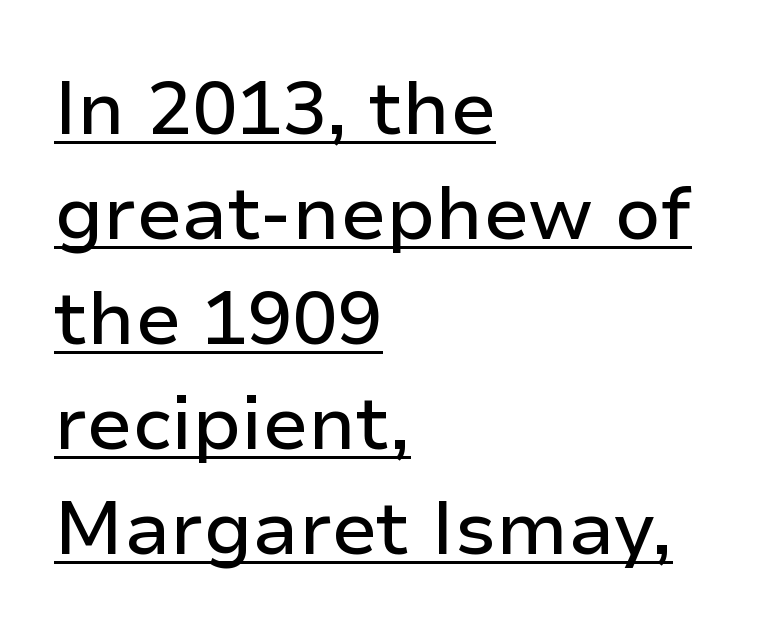
Is the block centered? No — it sits flush against the left margin. Every word sits above its own underline. A normal amount of white space separates one row of letters from the next. Think of a printed novel: that variable character pitch is what you see here.
